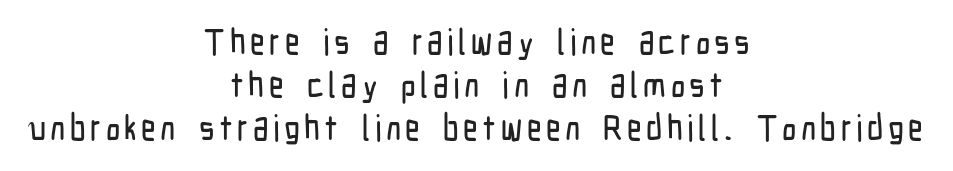
{"serif": "no", "italic": "no", "width": "condensed", "stroke_contrast": "low", "x_height": "medium", "monospaced": "no", "underline": "no", "align": "center", "line_spacing_ratio": 1.19, "glyph_px": 36}
